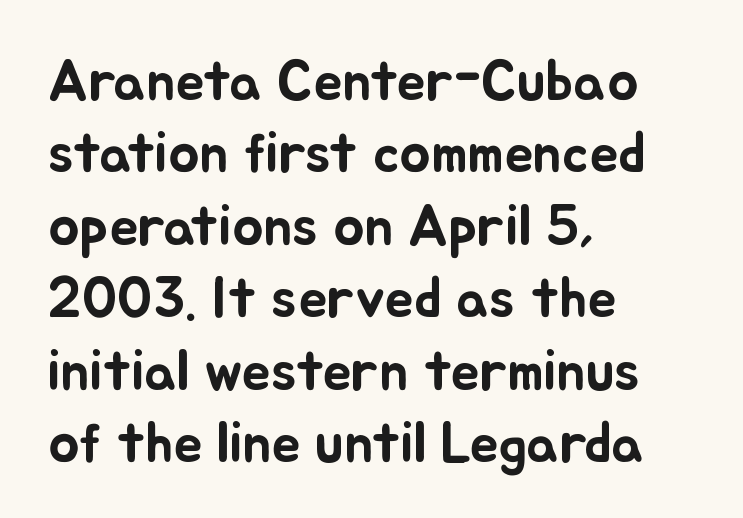
{"italic": "no", "width": "normal", "stroke_contrast": "low", "x_height": "small", "monospaced": "no", "underline": "no", "align": "left", "line_spacing": "normal", "line_spacing_ratio": 1.25, "letter_spacing": "normal", "letter_spacing_em": 0.0, "glyph_px": 58}
